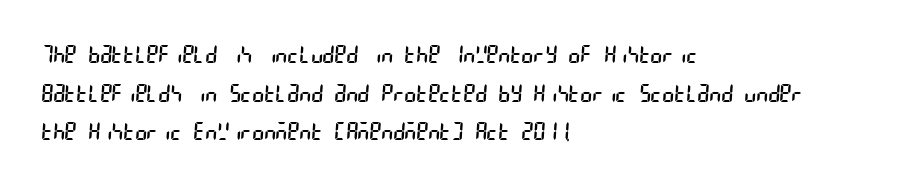
Q: Is the text bold? A: No.
Q: Is the text underlined? A: No.
Q: How is the paragraph aligned? A: Left-aligned.
Q: Is the spacing between letters normal or unusually wide? A: Normal.
Q: Is the spacing between lines tight, normal or loose? A: Normal.
